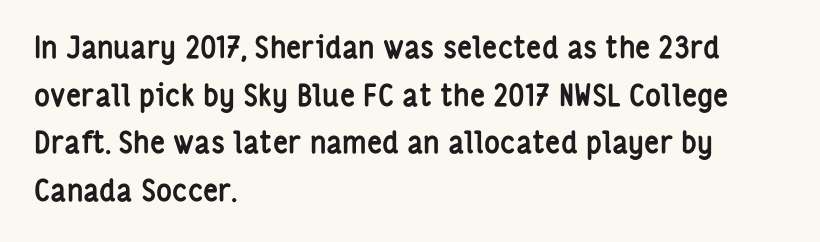
Q: Is the text bold? A: Yes.
Q: Is the text italic (slanted)? A: No, it is upright.
Q: Is the typeface a serif or a sans-serif typeface? A: Sans-serif.
Q: Is the text underlined? A: No.
Q: How is the paragraph aligned? A: Left-aligned.
Q: Is the spacing between letters normal or unusually wide? A: Normal.
Q: Is the spacing between lines tight, normal or loose? A: Normal.
Q: Width (condensed, normal, or wide)? A: Condensed.
Q: Stroke contrast? A: Low.
Q: x-height? A: Medium.
Q: Monospaced? A: No.
